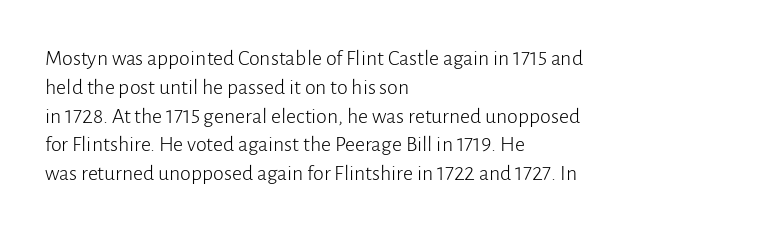
The image shows 22 px text type, upright; set left-aligned, normal line spacing (1.31x), normal letter spacing, not underlined.
